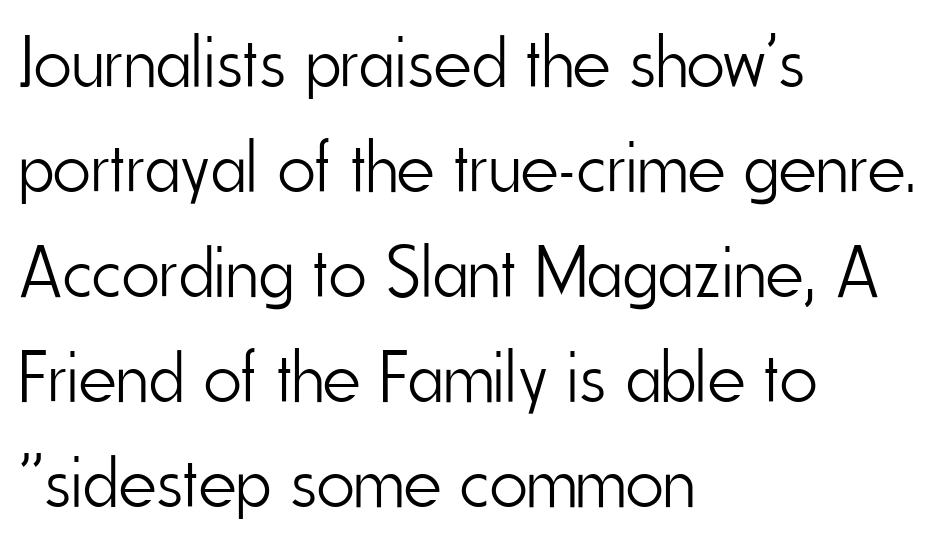
{"serif": "no", "italic": "no", "bold": "no", "weight": "light", "width": "condensed", "stroke_contrast": "low", "x_height": "small", "monospaced": "no", "underline": "no", "align": "left", "line_spacing": "normal", "line_spacing_ratio": 1.44, "letter_spacing": "normal", "letter_spacing_em": 0.0, "glyph_px": 73}
